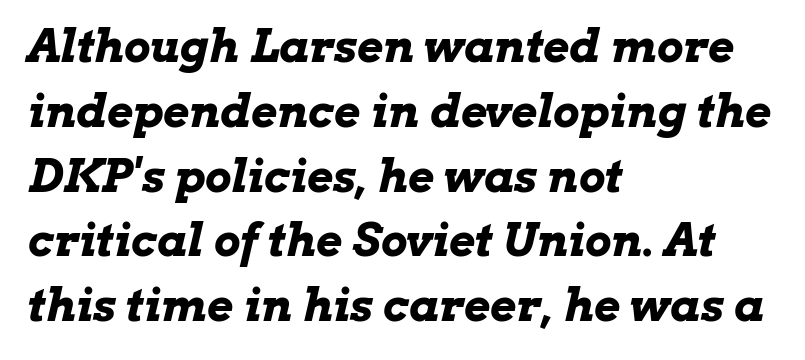
{"italic": "yes", "lean": "right", "slant_degrees": 13, "bold": "yes", "weight": "bold", "width": "wide", "stroke_contrast": "low", "x_height": "medium", "monospaced": "no", "underline": "no", "align": "left", "line_spacing": "normal", "line_spacing_ratio": 1.44, "letter_spacing": "normal", "letter_spacing_em": 0.0, "glyph_px": 45}
